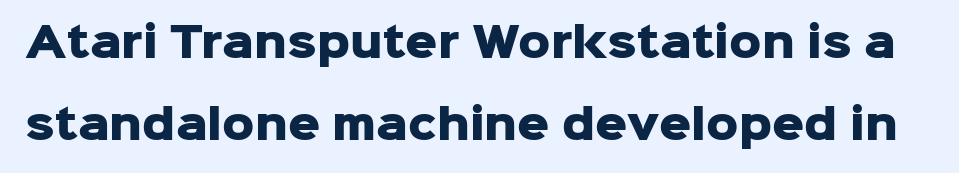
A roman cut, with each character standing at attention. Think of a printed novel: that variable character pitch is what you see here. Here the glyphs are tracked normally, forming tight word shapes. Weight: bold.
